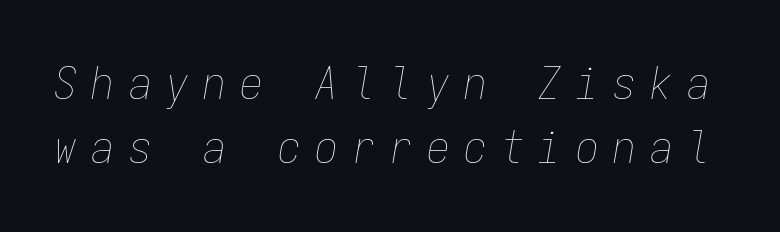
Q: Is the text bold? A: No.
Q: Is the text italic (slanted)? A: Yes, it leans right by about 9 degrees.
Q: Is the text underlined? A: No.
Q: Is the spacing between letters normal or unusually wide? A: Unusually wide.
Q: Is the spacing between lines tight, normal or loose? A: Normal.
Q: Width (condensed, normal, or wide)? A: Condensed.
Q: Stroke contrast? A: Low.
Q: x-height? A: Medium.
Q: Monospaced? A: Yes.
